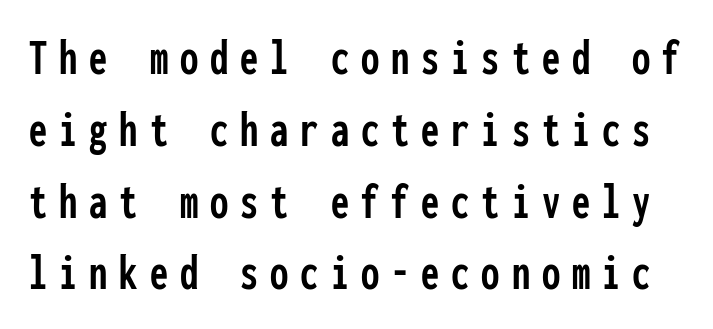
{"serif": "no", "italic": "no", "width": "condensed", "stroke_contrast": "low", "x_height": "medium", "monospaced": "yes", "underline": "no", "line_spacing": "normal", "line_spacing_ratio": 1.38, "letter_spacing": "wide", "letter_spacing_em": 0.23, "glyph_px": 52}
